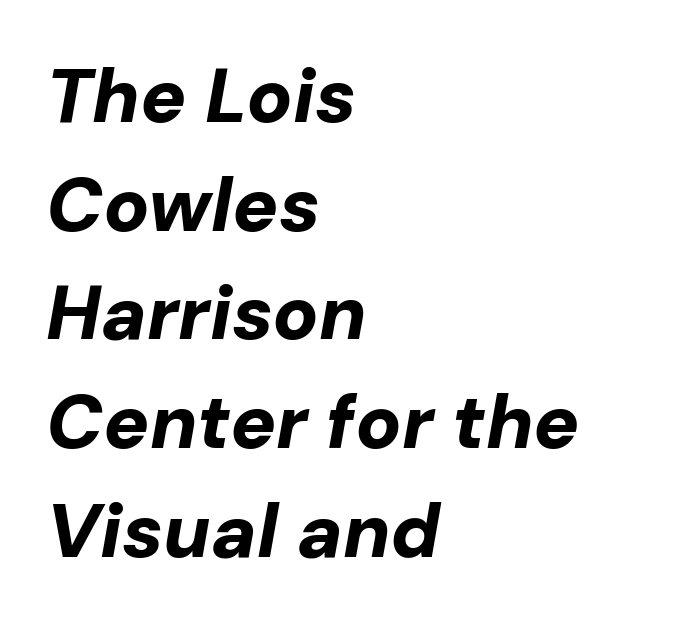
The image shows 76 px bold type, italic (leaning right); set left-aligned, normal line spacing (1.43x), normal letter spacing, not underlined; low stroke contrast and a medium x-height.
